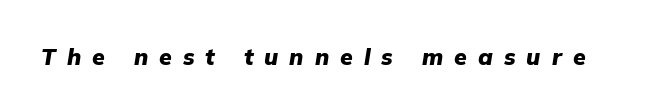
The string is rendered with underlining switched off. The typesetting leans heavy: a genuine bold. You could only call the tracking loose — the letters float apart. It's the slanting kind of type.
